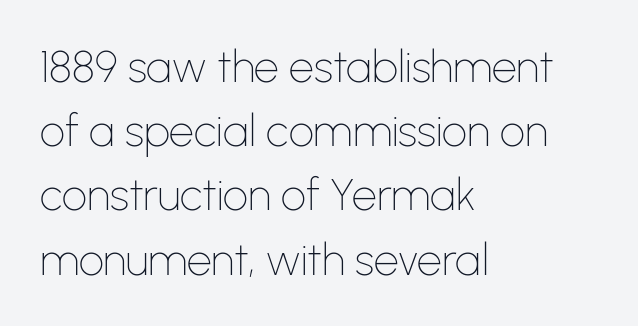
{"serif": "no", "italic": "no", "bold": "no", "weight": "thin", "width": "normal", "stroke_contrast": "low", "x_height": "medium", "monospaced": "no", "underline": "no", "align": "left", "line_spacing": "normal", "line_spacing_ratio": 1.46, "letter_spacing": "normal", "letter_spacing_em": 0.0, "glyph_px": 44}
